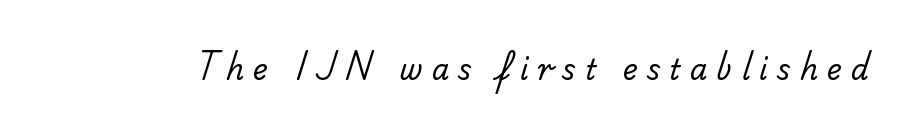
Q: Is the text bold? A: No.
Q: Is the typeface a serif or a sans-serif typeface? A: Sans-serif.
Q: Is the text underlined? A: No.
Q: Is the spacing between letters normal or unusually wide? A: Unusually wide.
Q: Width (condensed, normal, or wide)? A: Normal.
Q: Stroke contrast? A: Low.
Q: x-height? A: Small.
Q: Monospaced? A: No.
